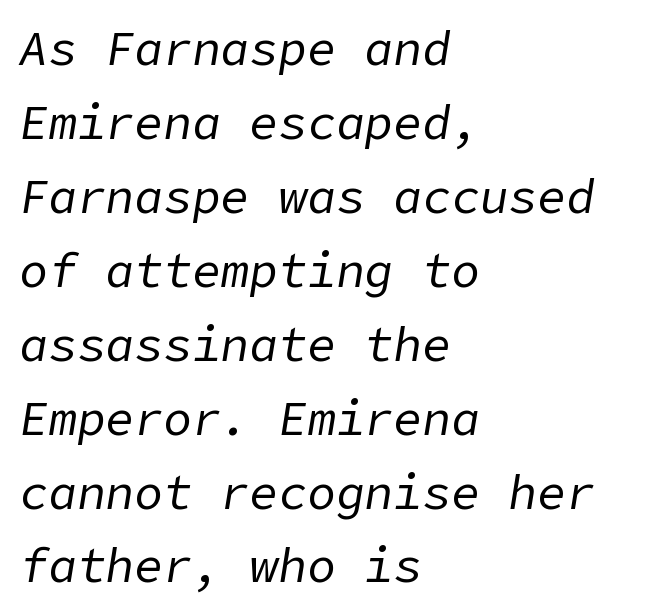
{"italic": "yes", "lean": "right", "slant_degrees": 9, "bold": "no", "weight": "regular", "width": "normal", "stroke_contrast": "low", "x_height": "medium", "underline": "no", "align": "left", "line_spacing": "normal", "line_spacing_ratio": 1.54, "letter_spacing": "normal", "letter_spacing_em": 0.0, "glyph_px": 48}
